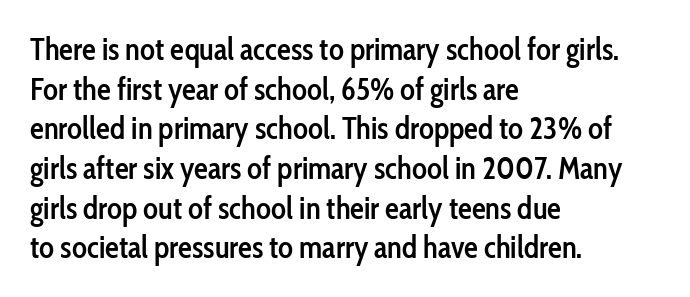
The image shows 31 px semibold, condensed sans-serif type, upright; set left-aligned, normal line spacing (1.28x), normal letter spacing, not underlined; low stroke contrast and a medium x-height.
